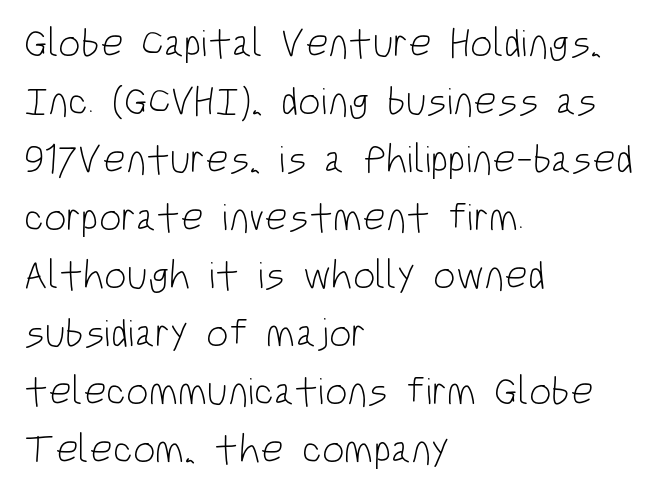
{"serif": "no", "italic": "no", "bold": "no", "weight": "light", "width": "condensed", "stroke_contrast": "low", "x_height": "large", "monospaced": "no", "underline": "no", "align": "left", "line_spacing": "normal", "line_spacing_ratio": 1.45, "letter_spacing": "normal", "letter_spacing_em": 0.0, "glyph_px": 40}
